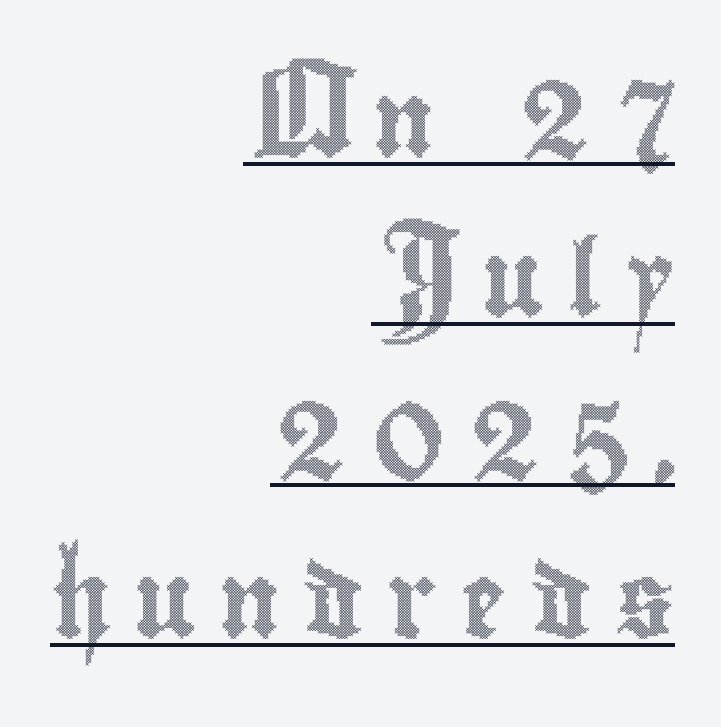
The image shows 75 px condensed type, upright; set right-aligned, loose line spacing (2.14x), unusually wide letter spacing (+0.31 em), underlined; a small x-height.
